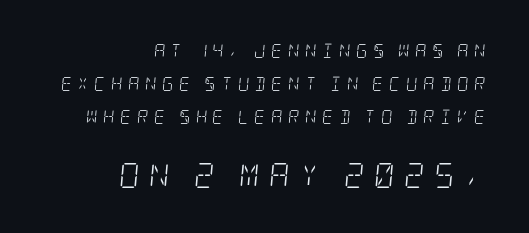
{"italic": "yes", "lean": "right", "slant_degrees": 5, "bold": "no", "underline": "no", "align": "right", "line_spacing": "loose", "line_spacing_ratio": 2.36, "letter_spacing": "wide", "letter_spacing_em": 0.39, "larger_block": "second", "size_ratio": 1.79, "glyph_px": 25}
